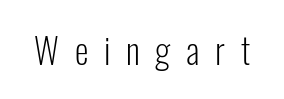
{"serif": "no", "italic": "no", "bold": "no", "weight": "light", "width": "condensed", "stroke_contrast": "low", "x_height": "medium", "monospaced": "no", "underline": "no", "letter_spacing": "wide", "letter_spacing_em": 0.45, "glyph_px": 35}
